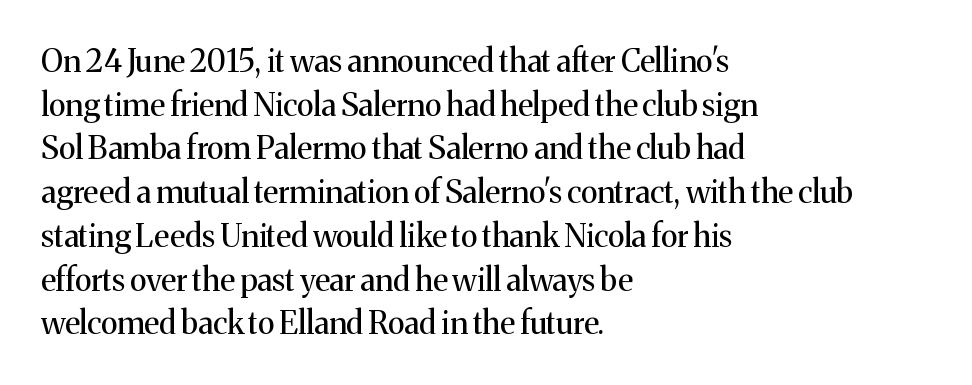
The image shows 31 px regular-weight serif type, upright; set left-aligned, normal line spacing (1.41x), normal letter spacing, not underlined; medium stroke contrast and a medium x-height.
